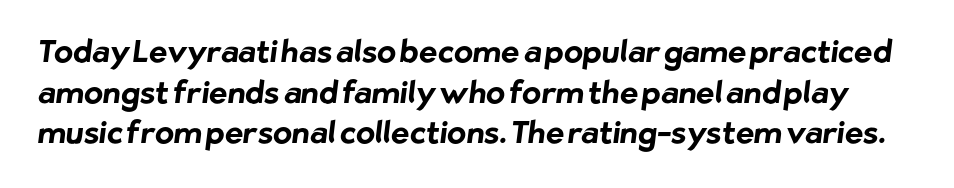
Q: Is the text bold? A: Yes.
Q: Is the typeface a serif or a sans-serif typeface? A: Sans-serif.
Q: Is the text underlined? A: No.
Q: Is the spacing between letters normal or unusually wide? A: Normal.
Q: Is the spacing between lines tight, normal or loose? A: Normal.
Q: Width (condensed, normal, or wide)? A: Normal.
Q: Stroke contrast? A: Low.
Q: x-height? A: Medium.
Q: Monospaced? A: No.
